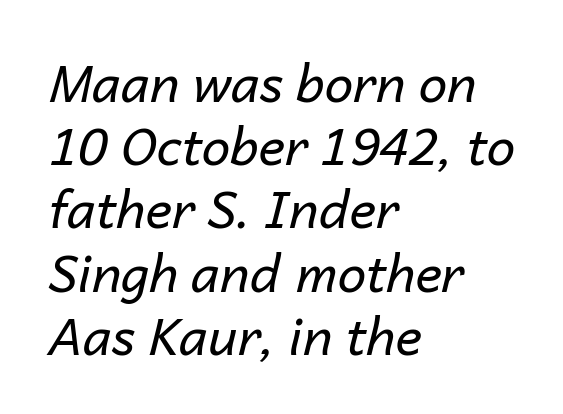
The image shows 51 px regular-weight type, italic (leaning right); set left-aligned, line spacing 1.24x, normal letter spacing, not underlined; low stroke contrast and a medium x-height.
